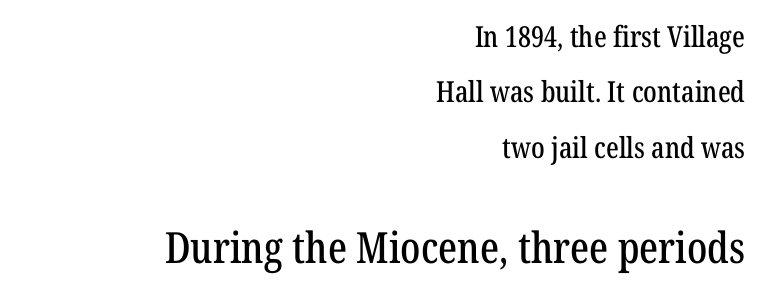
{"serif": "yes", "italic": "no", "width": "condensed", "stroke_contrast": "low", "x_height": "medium", "monospaced": "no", "underline": "no", "align": "right", "line_spacing": "loose", "line_spacing_ratio": 1.91, "letter_spacing": "normal", "letter_spacing_em": 0.0, "larger_block": "second", "size_ratio": 1.48, "glyph_px": 43}
